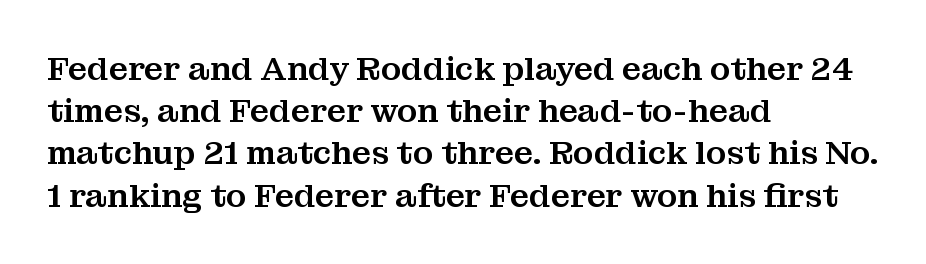
Q: Is the text italic (slanted)? A: No, it is upright.
Q: Is the typeface a serif or a sans-serif typeface? A: Serif.
Q: Is the text underlined? A: No.
Q: How is the paragraph aligned? A: Left-aligned.
Q: Is the spacing between letters normal or unusually wide? A: Normal.
Q: Is the spacing between lines tight, normal or loose? A: Normal.
Q: Width (condensed, normal, or wide)? A: Normal.
Q: Stroke contrast? A: Medium.
Q: x-height? A: Medium.
Q: Monospaced? A: No.
